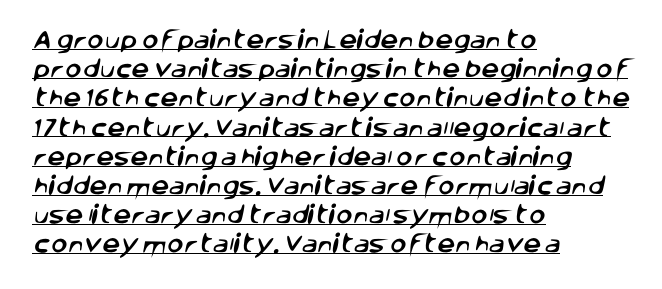
Q: Is the text underlined? A: Yes.
Q: How is the paragraph aligned? A: Left-aligned.
Q: Is the spacing between letters normal or unusually wide? A: Normal.
Q: Is the spacing between lines tight, normal or loose? A: Normal.
